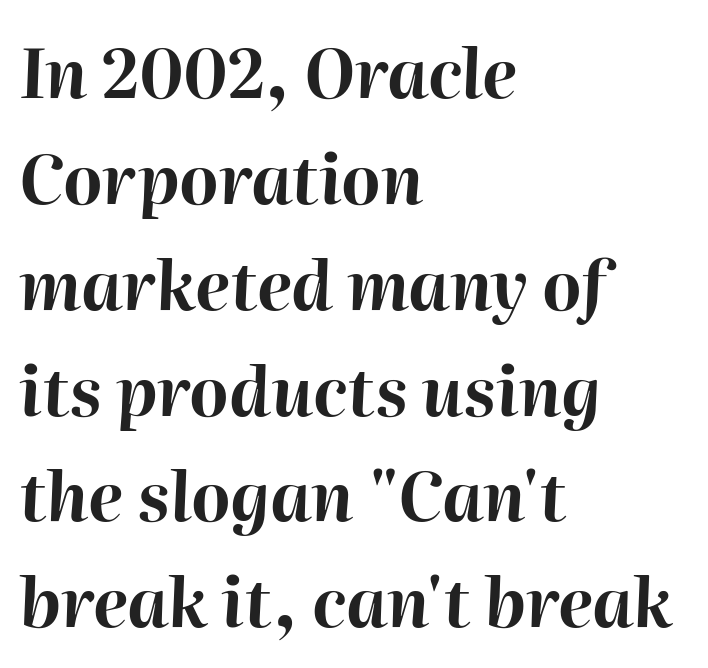
The image shows 67 px bold type, italic (leaning right); set left-aligned, normal line spacing (1.58x), normal letter spacing, not underlined; high stroke contrast and a medium x-height.
